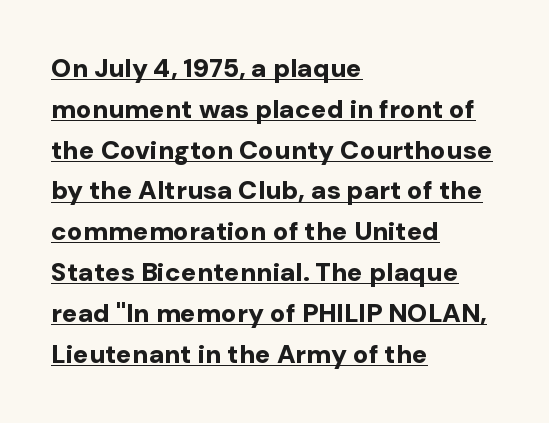
Q: Is the text bold? A: Yes.
Q: Is the text italic (slanted)? A: No, it is upright.
Q: Is the text underlined? A: Yes.
Q: How is the paragraph aligned? A: Left-aligned.
Q: Is the spacing between letters normal or unusually wide? A: Normal.
Q: Is the spacing between lines tight, normal or loose? A: Normal.
